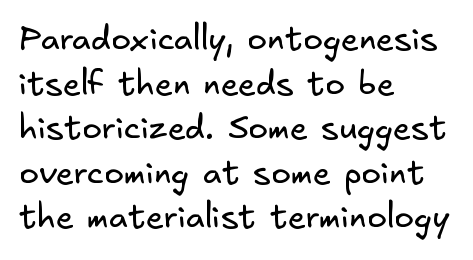
Q: Is the text bold? A: No.
Q: Is the typeface a serif or a sans-serif typeface? A: Sans-serif.
Q: Is the text underlined? A: No.
Q: How is the paragraph aligned? A: Left-aligned.
Q: Is the spacing between letters normal or unusually wide? A: Normal.
Q: Is the spacing between lines tight, normal or loose? A: Normal.
Q: Width (condensed, normal, or wide)? A: Normal.
Q: Stroke contrast? A: Low.
Q: x-height? A: Small.
